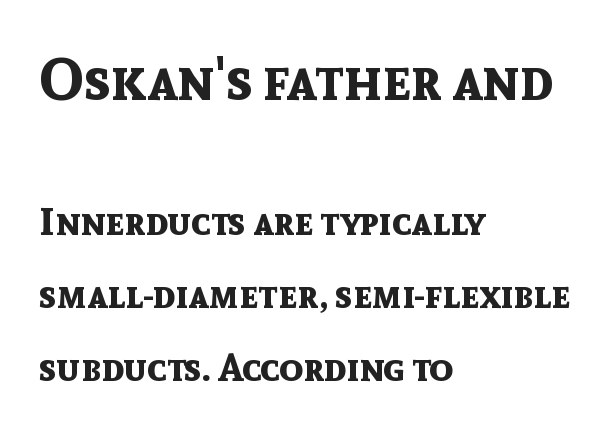
Each line starts at the same left margin while the right side varies. Just letters on the line, the space beneath them empty. The type sits square on the baseline with zero lean. The letters advance in unequal steps, a hallmark of proportional type.
